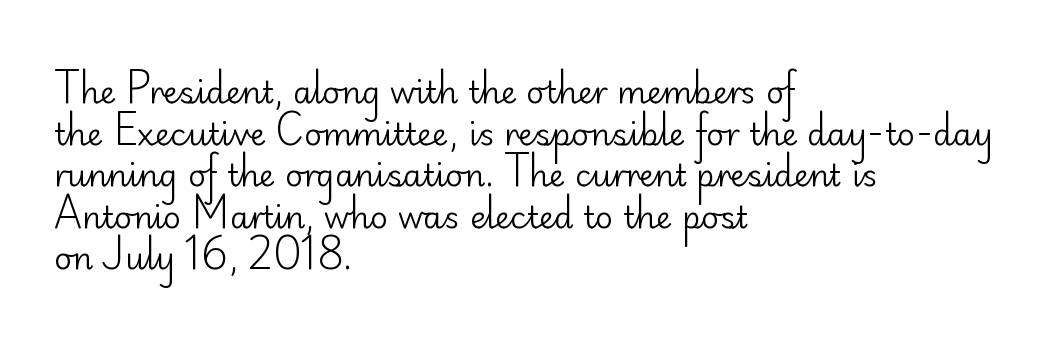
Vertical strokes here are truly vertical. Check where the strokes stop: nothing finishes them off — pure sans. Regarding leading, the lines here are spaced in the standard way. Nobody touched the tracking dial on this one. Has an underline been added? It has not. Here the designer chose a conventional face with non-uniform glyph widths.
